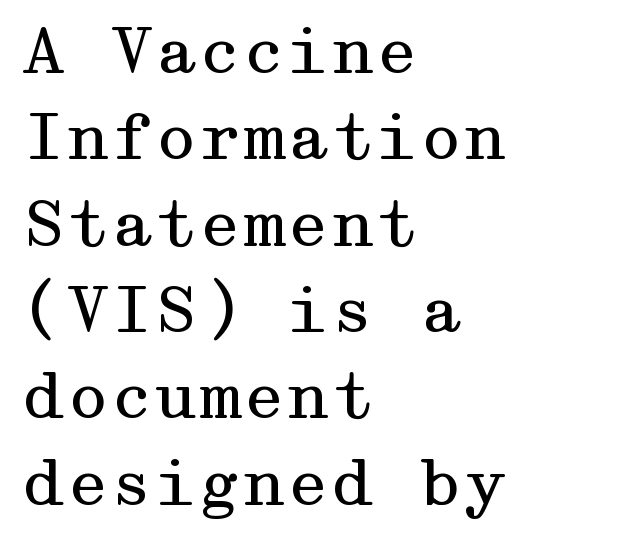
Q: Is the text bold? A: No.
Q: Is the text italic (slanted)? A: No, it is upright.
Q: Is the typeface a serif or a sans-serif typeface? A: Serif.
Q: Is the text underlined? A: No.
Q: How is the paragraph aligned? A: Left-aligned.
Q: Is the spacing between letters normal or unusually wide? A: Normal.
Q: Is the spacing between lines tight, normal or loose? A: Normal.
Q: Width (condensed, normal, or wide)? A: Wide.
Q: Stroke contrast? A: Medium.
Q: x-height? A: Medium.
